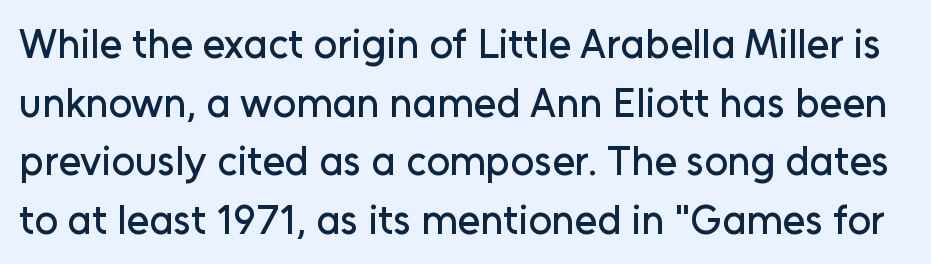
{"serif": "no", "italic": "no", "width": "normal", "stroke_contrast": "low", "x_height": "medium", "monospaced": "no", "underline": "no", "line_spacing": "normal", "line_spacing_ratio": 1.43, "letter_spacing": "normal", "letter_spacing_em": 0.0, "glyph_px": 41}
